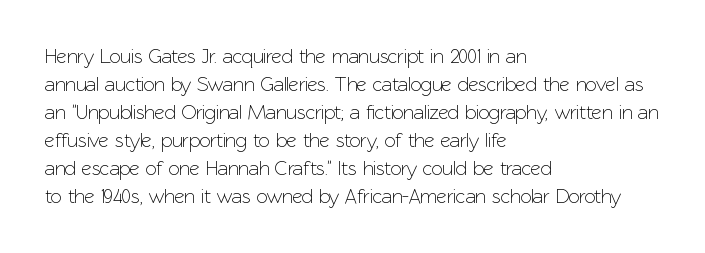
{"italic": "no", "underline": "no", "align": "left", "line_spacing": "normal", "line_spacing_ratio": 1.4, "letter_spacing": "normal", "letter_spacing_em": 0.0, "glyph_px": 20}
